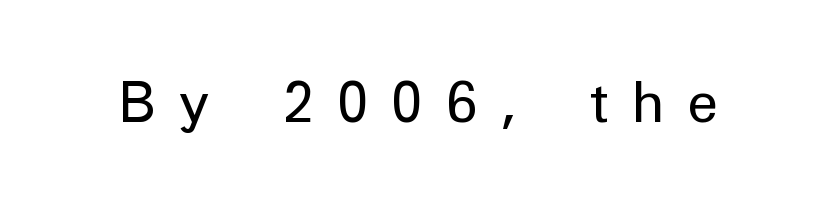
The passage shown is typeset with a sans-serif family. Character widths vary here, with narrow letters taking less room than wide ones. The gaps between neighbouring characters are conspicuously large. The weight tops out at a normal text grade. Posture: upright roman. Lines of text with bare space underneath.
